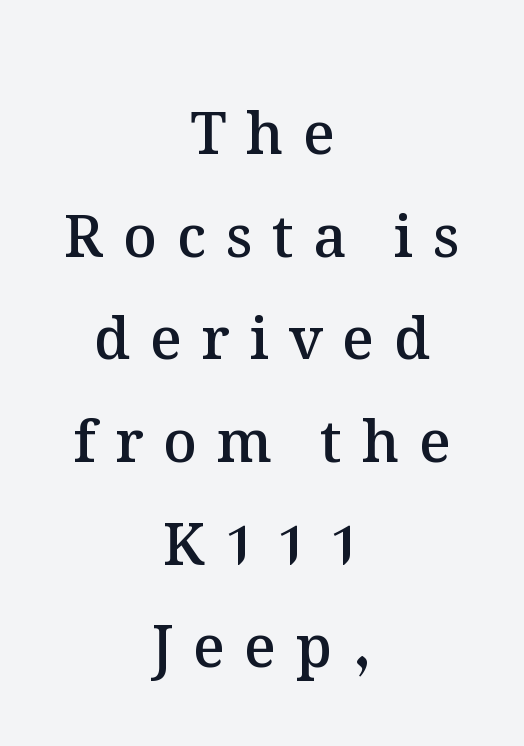
Q: Is the text bold? A: Semi-bold.
Q: Is the text italic (slanted)? A: No, it is upright.
Q: Is the text underlined? A: No.
Q: How is the paragraph aligned? A: Centered.
Q: Is the spacing between letters normal or unusually wide? A: Unusually wide.
Q: Width (condensed, normal, or wide)? A: Normal.
Q: Stroke contrast? A: Medium.
Q: x-height? A: Medium.
Q: Monospaced? A: No.
